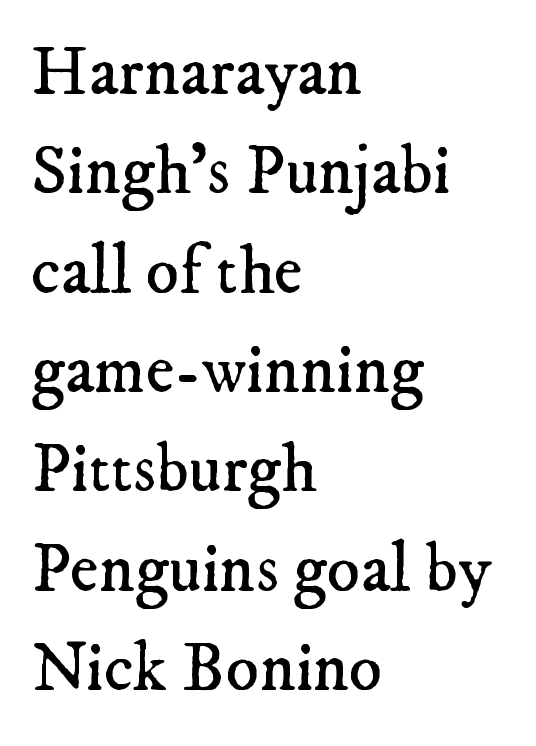
There is no visible air inserted between adjacent glyphs. No word sits above an underline. The rows are spaced the way most documents space them. The weight would be labelled regular, book, light, or lighter still.
